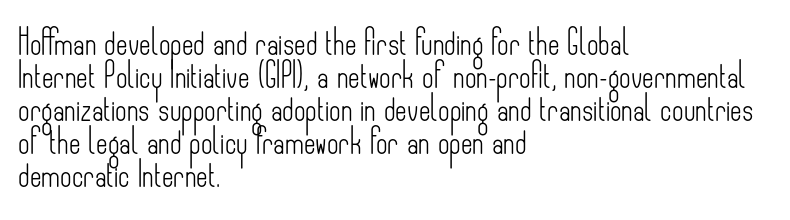
The setting favours the left margin, as ordinary paragraphs usually do. The letters stand upright; this is a roman face. Does the leading feel generous? No, just average. The passage shown has conventional tracking throughout. Each stroke keeps to a modest, everyday thickness or less.
